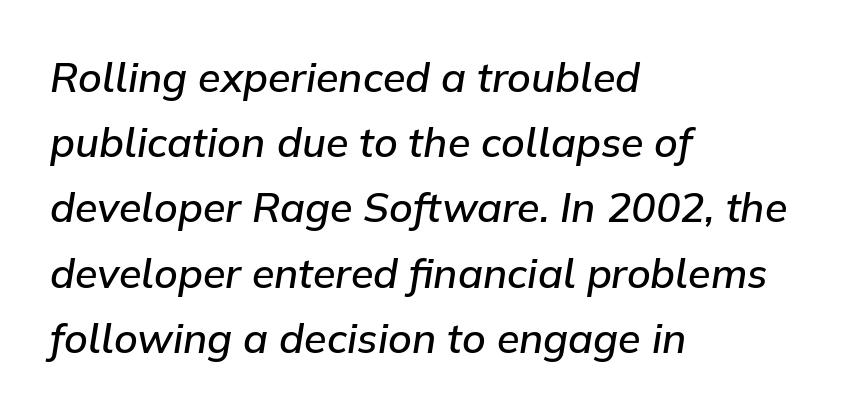
The image shows 41 px semibold type, italic (leaning right); set left-aligned, normal line spacing (1.59x), normal letter spacing, not underlined; low stroke contrast and a medium x-height.
